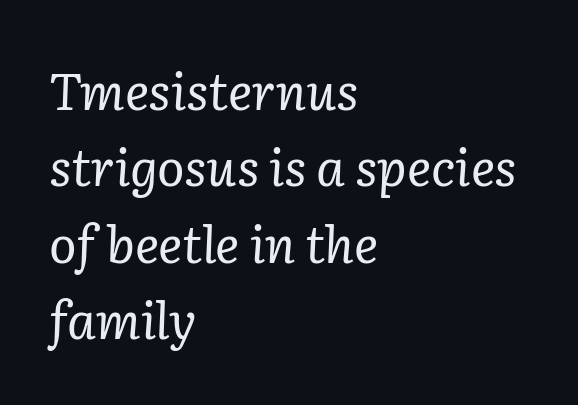
{"serif": "yes", "italic": "yes", "lean": "right", "slant_degrees": 2, "bold": "no", "weight": "regular", "width": "normal", "stroke_contrast": "low", "x_height": "medium", "monospaced": "no", "underline": "no", "align": "left", "line_spacing": "normal", "line_spacing_ratio": 1.5, "letter_spacing": "normal", "letter_spacing_em": 0.0, "glyph_px": 51}
